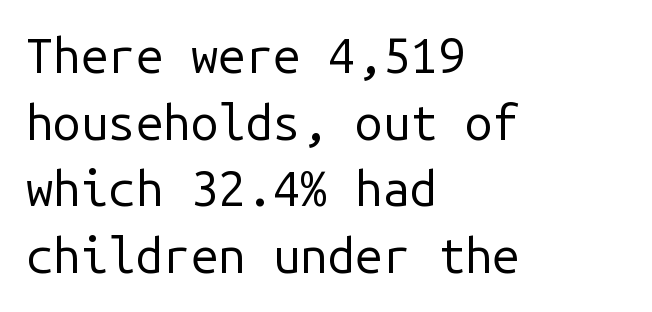
The image shows 49 px regular-weight sans-serif type, upright, monospaced; set left-aligned, normal line spacing (1.36x), normal letter spacing, not underlined; low stroke contrast and a medium x-height.
